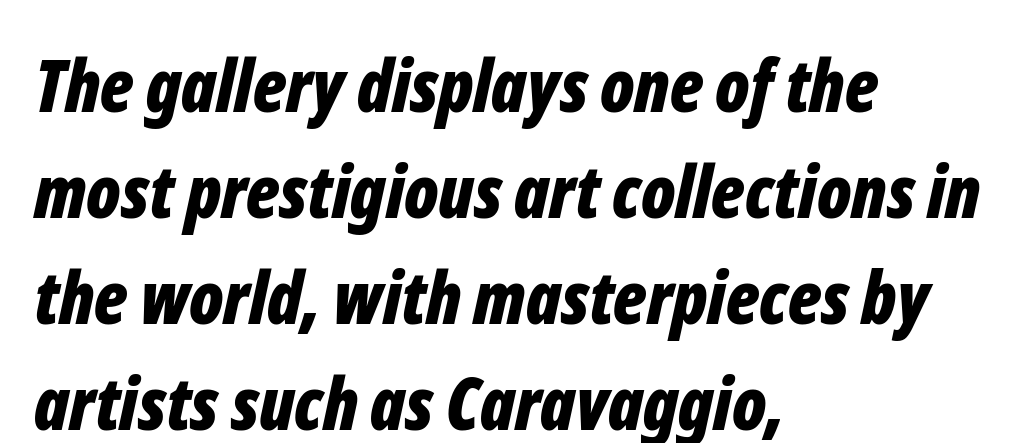
{"italic": "yes", "lean": "right", "slant_degrees": 12, "bold": "yes", "weight": "bold", "width": "condensed", "stroke_contrast": "low", "x_height": "medium", "monospaced": "no", "underline": "no", "align": "left", "line_spacing": "normal", "line_spacing_ratio": 1.45, "letter_spacing": "normal", "letter_spacing_em": 0.0, "glyph_px": 73}
